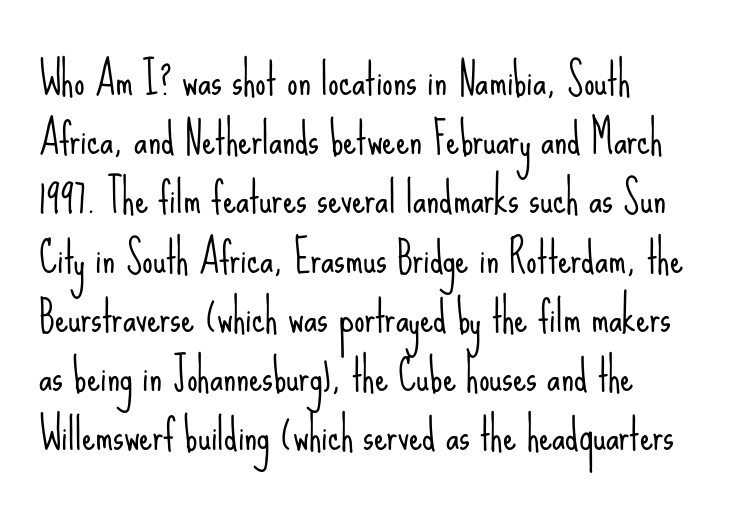
{"serif": "no", "italic": "no", "bold": "no", "weight": "light", "width": "condensed", "stroke_contrast": "low", "x_height": "small", "monospaced": "no", "underline": "no", "line_spacing": "normal", "line_spacing_ratio": 1.41, "letter_spacing": "normal", "letter_spacing_em": 0.0, "glyph_px": 42}
